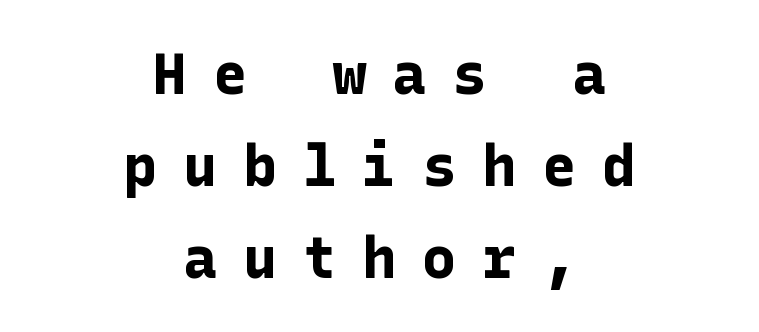
Q: Is the text bold? A: Yes.
Q: Is the text italic (slanted)? A: No, it is upright.
Q: Is the typeface a serif or a sans-serif typeface? A: Sans-serif.
Q: Is the text underlined? A: No.
Q: How is the paragraph aligned? A: Centered.
Q: Is the spacing between letters normal or unusually wide? A: Unusually wide.
Q: Is the spacing between lines tight, normal or loose? A: Normal.
Q: Width (condensed, normal, or wide)? A: Normal.
Q: Stroke contrast? A: Low.
Q: x-height? A: Medium.
